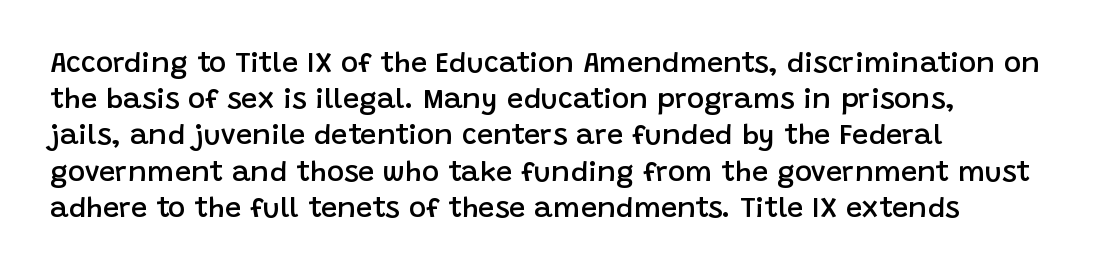
Q: Is the text bold? A: Semi-bold.
Q: Is the text italic (slanted)? A: No, it is upright.
Q: Is the typeface a serif or a sans-serif typeface? A: Sans-serif.
Q: Is the text underlined? A: No.
Q: How is the paragraph aligned? A: Left-aligned.
Q: Is the spacing between letters normal or unusually wide? A: Normal.
Q: Is the spacing between lines tight, normal or loose? A: Normal.
Q: Width (condensed, normal, or wide)? A: Normal.
Q: Stroke contrast? A: Low.
Q: x-height? A: Large.
Q: Monospaced? A: No.
